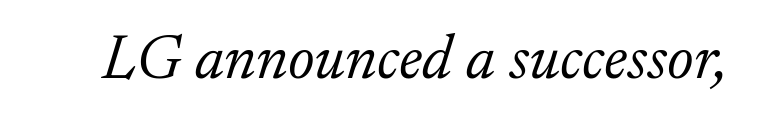
Default kerning and tracking; the words read as compact shapes. Each letter keeps its own natural width here, so spacing adapts to shape. To sum up the face: it has serifs. Unmarked baselines from the first word to the last.
